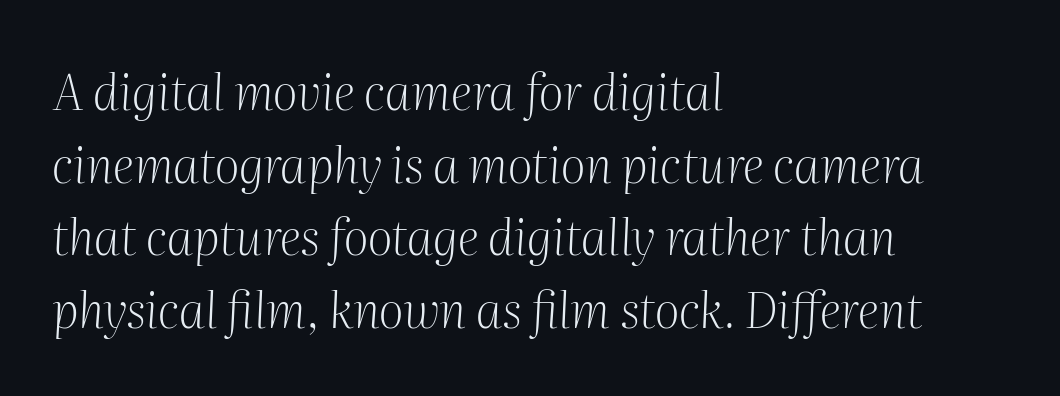
You can tell it's italic because the verticals aren't actually vertical. Look at the tracking — it's just the regular setting, nothing added. The passage shown stacks its lines at a standard gap. The passage is arranged the way most books set body copy — flush left.
